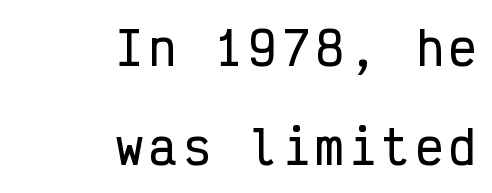
The block of text is sparse from top to bottom, with ample space between rows. Does the copy run flush right? Yes — the right margin is perfectly even. A sans-serif font was chosen for this passage. The rendering uses typewriter-style spacing with identical character cells.
